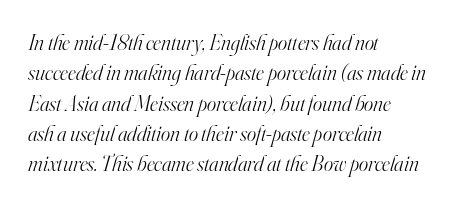
{"italic": "yes", "lean": "right", "slant_degrees": 16, "bold": "no", "underline": "no", "align": "left", "line_spacing": "normal", "line_spacing_ratio": 1.38, "letter_spacing": "normal", "letter_spacing_em": 0.0, "glyph_px": 22}
